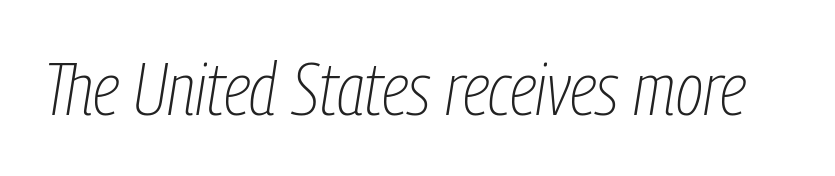
Heaviness? Minimal to ordinary, like unemphasized prose. The letters advance in unequal steps, a hallmark of proportional type. Type without underlining. Words appear dense and cohesive because spacing is normal. Slanted lettering throughout.
